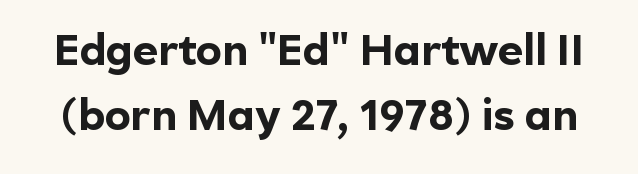
Varying glyph widths throughout — classic text-font behaviour. Quick note: interline space is typical. You can tell from the bare stems that sans-serif type was used. The type is set solid horizontally, with unmodified tracking. The lettering stays uniformly vertical, giving the passage a roman look. Stroke thickness is high; the sample reads as a true bold.
